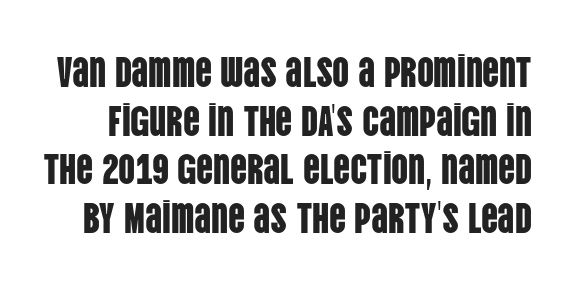
A typesetter would call this proportional, since set widths differ per character. Tracking here is standard; glyphs follow each other at the usual distance. The font's upright variant was chosen for this text. The specimen omits any rule beneath the text block's lines.
